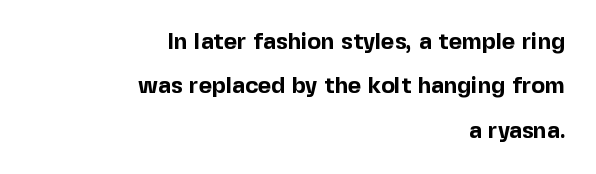
The image shows 23 px bold type, upright; set right-aligned, loose line spacing (1.93x), normal letter spacing, not underlined.
